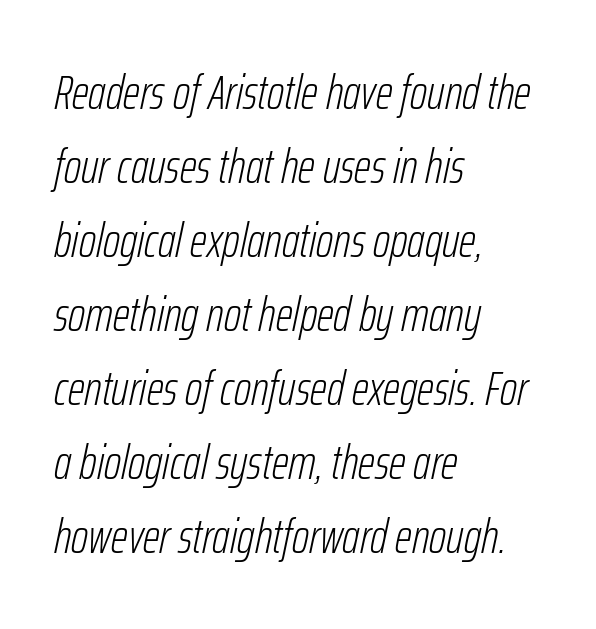
The image shows 48 px light, condensed type, italic (leaning right); set left-aligned, normal line spacing (1.54x), normal letter spacing, not underlined; low stroke contrast and a medium x-height.
